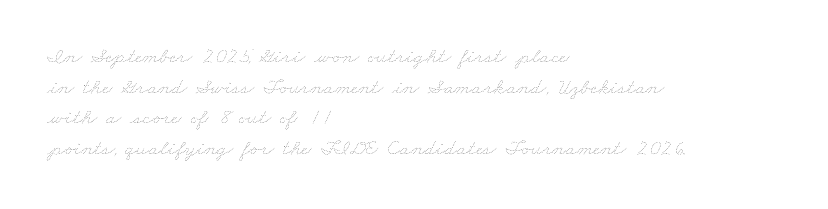
The image shows 22 px text type; set left-aligned, normal line spacing (1.39x), normal letter spacing, not underlined.
